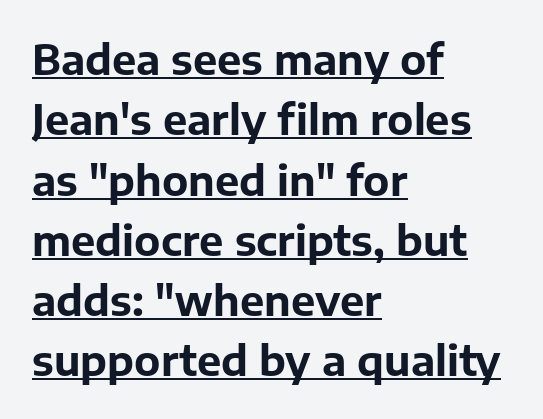
The sample's only ornament is a line tracing under the words. The strokes are fattened all the way to bold. Every row of glyphs begins at an identical x-position on the left. This block has exactly the height ordinary leading produces. Varying glyph widths throughout — classic text-font behaviour. Characters follow at the spacing the type designer built in.
